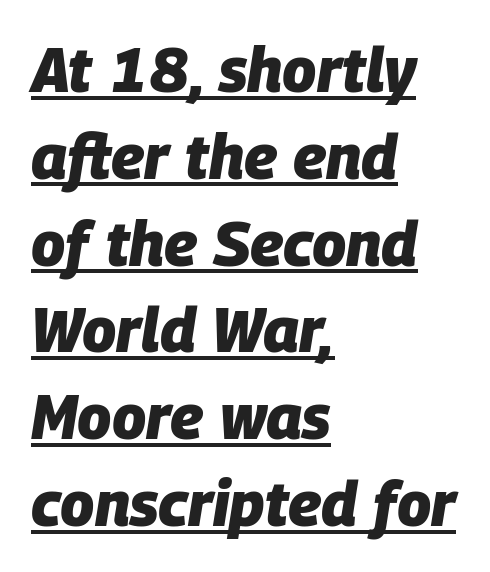
{"italic": "yes", "lean": "right", "slant_degrees": 9, "bold": "yes", "weight": "heavy", "width": "normal", "stroke_contrast": "low", "x_height": "large", "monospaced": "no", "underline": "yes", "align": "left", "line_spacing": "normal", "line_spacing_ratio": 1.4, "letter_spacing": "normal", "letter_spacing_em": 0.0, "glyph_px": 62}
